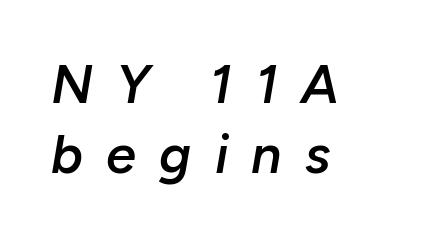
{"italic": "yes", "lean": "right", "slant_degrees": 10, "bold": "semi", "weight": "semibold", "width": "normal", "stroke_contrast": "low", "x_height": "medium", "monospaced": "no", "underline": "no", "align": "left", "line_spacing": "normal", "line_spacing_ratio": 1.29, "letter_spacing": "wide", "letter_spacing_em": 0.43, "glyph_px": 54}
